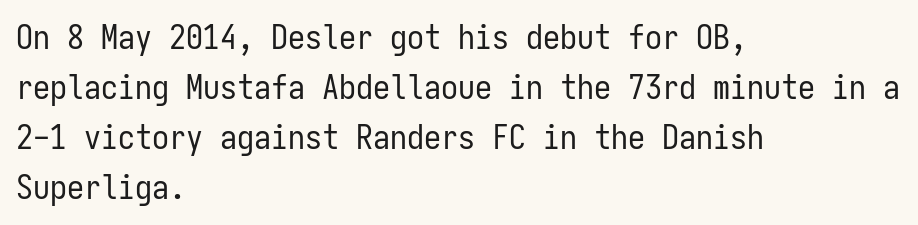
The axis of the letterforms is exactly vertical. The string is rendered with underlining switched off. The passage shown has conventional tracking throughout. Are there feet on the stems? There aren't — it's a sans. Whoever set this chose a conventional vertical rhythm. These lines are rendered in a fixed-pitch font.
